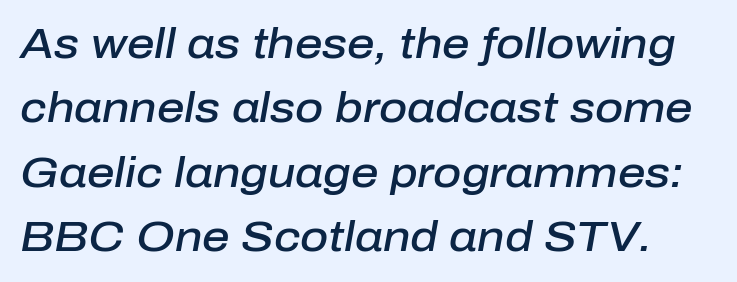
On the weight axis this lands at semibold, roughly 600. Look at the tracking — it's just the regular setting, nothing added. What's the leading like? Ordinary, nothing unusual. The rendering applies a slant to the glyphs. Words float on clear page, feet unadorned.
